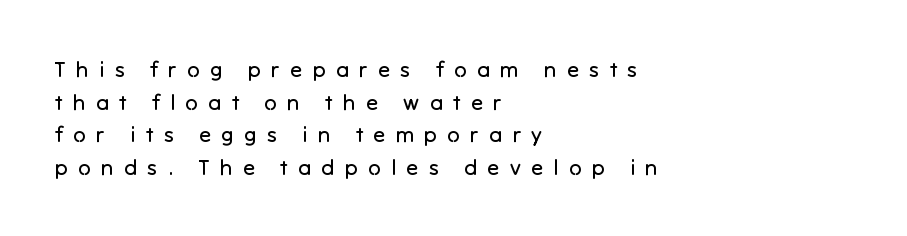
The image shows 22 px text type, upright; set left-aligned, normal line spacing (1.48x), unusually wide letter spacing (+0.47 em), not underlined.
